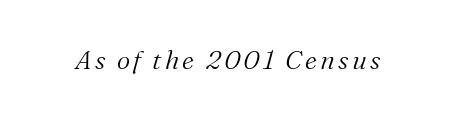
Q: Is the text bold? A: No.
Q: Is the text italic (slanted)? A: Yes, it leans right by about 16 degrees.
Q: Is the text underlined? A: No.
